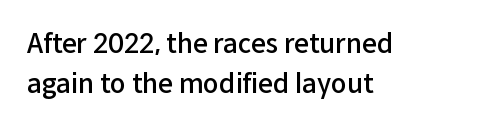
{"italic": "no", "bold": "semi", "underline": "no", "align": "left", "line_spacing": "normal", "line_spacing_ratio": 1.55, "letter_spacing": "normal", "letter_spacing_em": 0.0, "glyph_px": 26}
